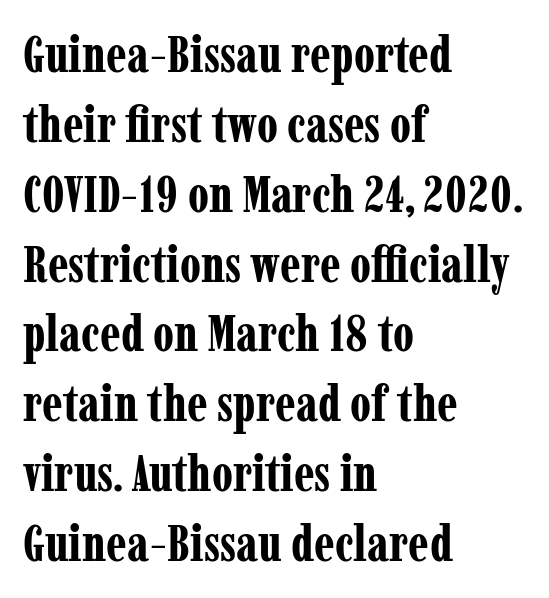
The image shows 51 px bold, condensed serif type, upright; set left-aligned, normal line spacing (1.37x), normal letter spacing, not underlined; low stroke contrast and a medium x-height.
